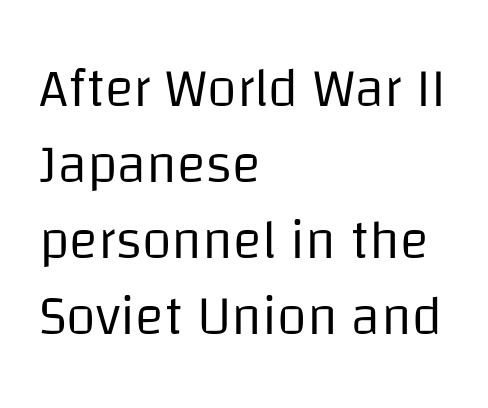
The image shows 54 px regular-weight sans-serif type, upright; set left-aligned, normal line spacing (1.41x), normal letter spacing, not underlined; low stroke contrast and a large x-height.
